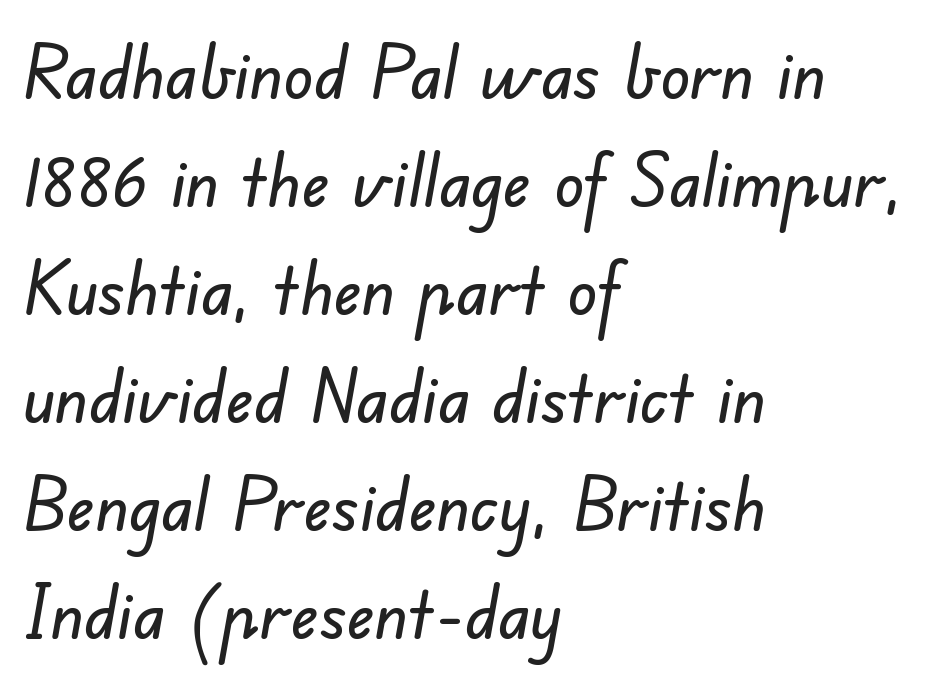
The image shows 74 px sans-serif type; set left-aligned, normal line spacing (1.46x), normal letter spacing, not underlined; low stroke contrast and a small x-height.
